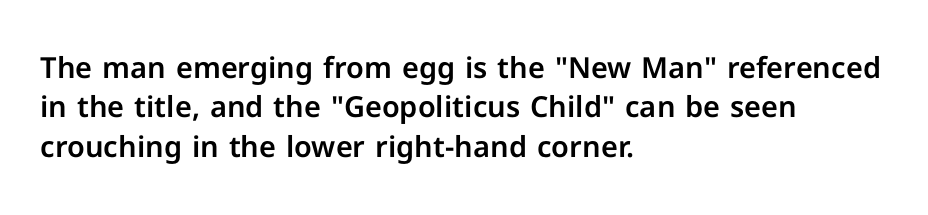
The image shows 29 px sans-serif type, upright; set left-aligned, normal line spacing (1.36x), normal letter spacing, not underlined; low stroke contrast and a medium x-height.
